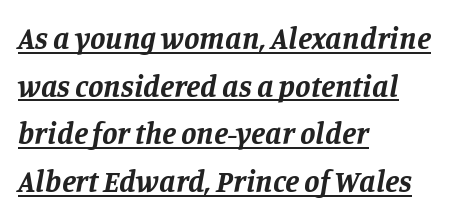
{"serif": "yes", "italic": "yes", "lean": "right", "slant_degrees": 11, "bold": "yes", "weight": "bold", "width": "normal", "stroke_contrast": "low", "x_height": "large", "monospaced": "no", "underline": "yes", "align": "left", "line_spacing": "normal", "line_spacing_ratio": 1.54, "letter_spacing": "normal", "letter_spacing_em": 0.0, "glyph_px": 31}
